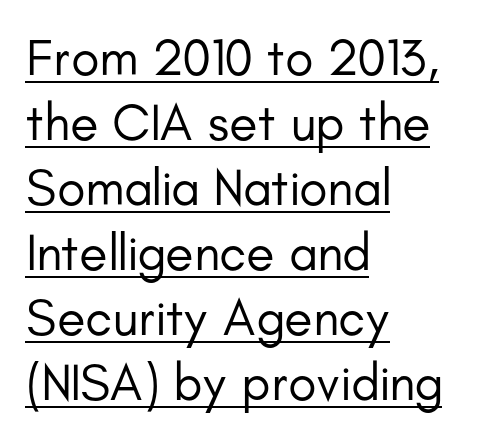
Q: Is the text bold? A: No.
Q: Is the text italic (slanted)? A: No, it is upright.
Q: Is the typeface a serif or a sans-serif typeface? A: Sans-serif.
Q: Is the text underlined? A: Yes.
Q: How is the paragraph aligned? A: Left-aligned.
Q: Is the spacing between letters normal or unusually wide? A: Normal.
Q: Is the spacing between lines tight, normal or loose? A: Normal.
Q: Width (condensed, normal, or wide)? A: Normal.
Q: Stroke contrast? A: Low.
Q: x-height? A: Small.
Q: Monospaced? A: No.
